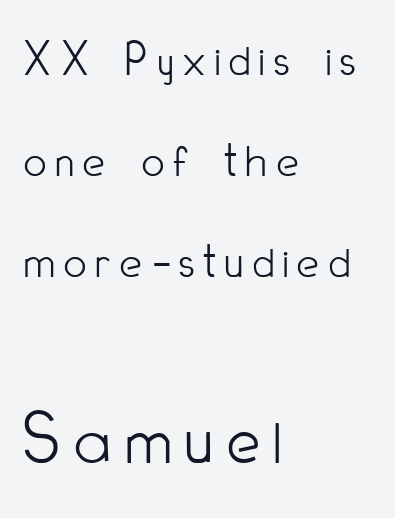
The image shows 75 px light, condensed sans-serif type, upright; set left-aligned, loose line spacing (2.02x), not underlined; the second (bottom) block is 1.5x larger; low stroke contrast and a small x-height.
